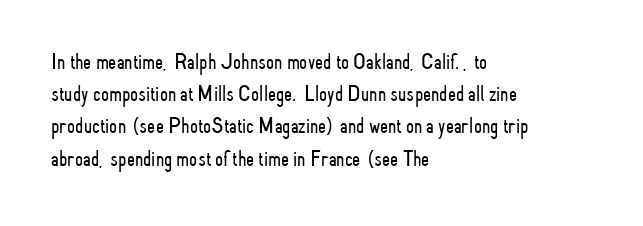
Q: Is the text bold? A: No.
Q: Is the text italic (slanted)? A: No, it is upright.
Q: Is the text underlined? A: No.
Q: How is the paragraph aligned? A: Left-aligned.
Q: Is the spacing between letters normal or unusually wide? A: Normal.
Q: Is the spacing between lines tight, normal or loose? A: Normal.
